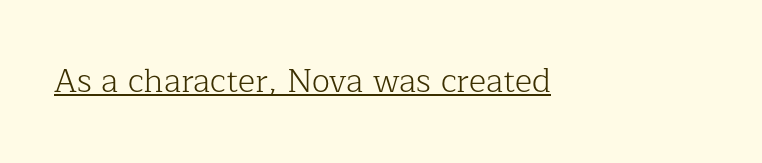
The letters carry serifs — small finishing strokes at the ends of their stems. Observe the ordinary spacing: letters are neighbours, not strangers. The specimen reads as upright at a glance. Has an underline been added? It has. Proportional: the letters do not fall into vertical columns.
